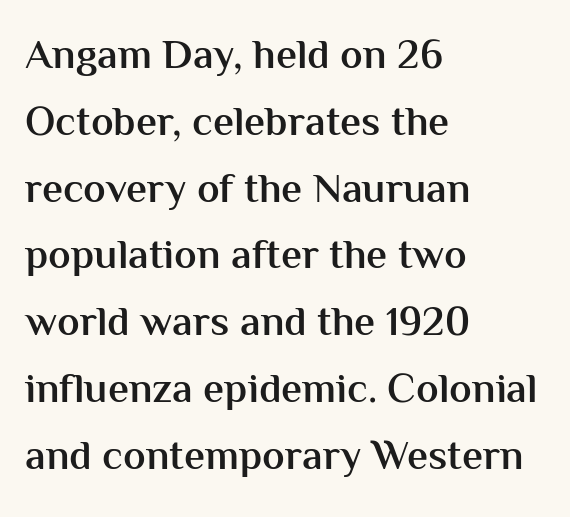
{"serif": "no", "italic": "no", "bold": "semi", "weight": "semibold", "width": "normal", "stroke_contrast": "medium", "x_height": "medium", "monospaced": "no", "underline": "no", "align": "left", "line_spacing": "normal", "line_spacing_ratio": 1.59, "letter_spacing": "normal", "letter_spacing_em": 0.0, "glyph_px": 42}
